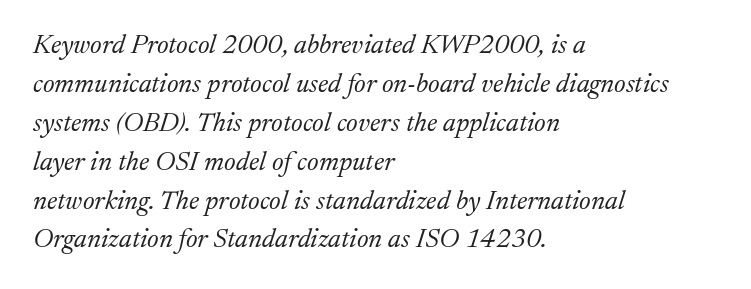
{"italic": "yes", "lean": "right", "slant_degrees": 17, "bold": "no", "underline": "no", "align": "left", "line_spacing": "normal", "line_spacing_ratio": 1.44, "letter_spacing": "normal", "letter_spacing_em": 0.0, "glyph_px": 27}
